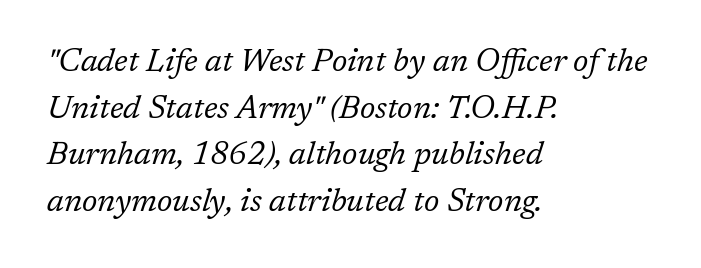
The setting favours the left margin, as ordinary paragraphs usually do. The strokes are not fattened; the text isn't bold. When letters slant like this, we call the style italic. Quick note: interline space is typical.
